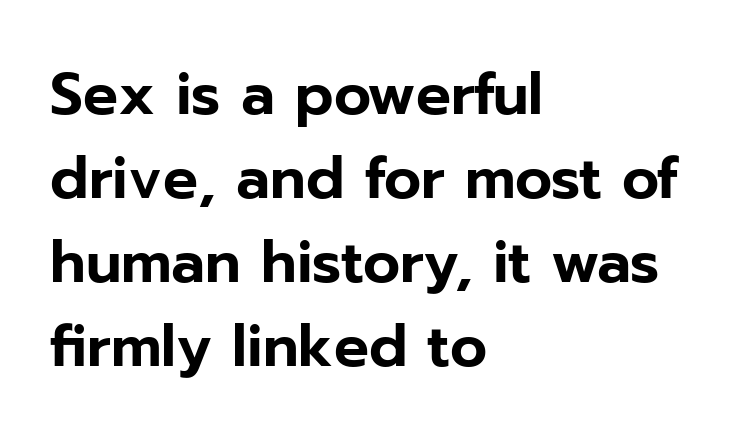
Words float on clear page, feet unadorned. Nothing sits at the stroke ends, so this counts as sans-serif. The letterforms sit shoulder to shoulder at normal distance. Quick note: not italic, upright. Think of a printed novel: that variable character pitch is what you see here. This block has exactly the height ordinary leading produces.
